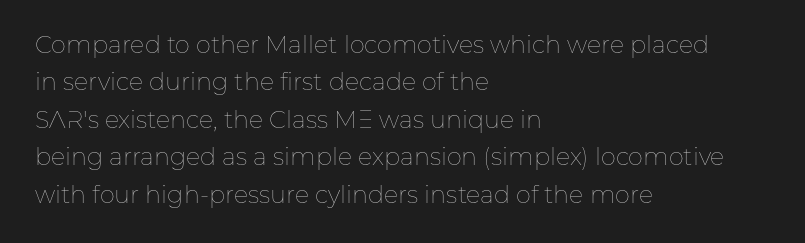
Q: Is the text bold? A: No.
Q: Is the text italic (slanted)? A: No, it is upright.
Q: Is the text underlined? A: No.
Q: How is the paragraph aligned? A: Left-aligned.
Q: Is the spacing between letters normal or unusually wide? A: Normal.
Q: Is the spacing between lines tight, normal or loose? A: Normal.
